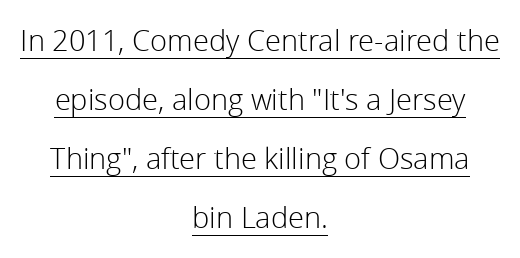
The face used here is proportionally spaced, like ordinary book or web type. Students, observe: this is what heavily led, spacious text looks like. No italicization has been applied; the sample stays upright. The weight would be labelled regular, book, light, or lighter still.
